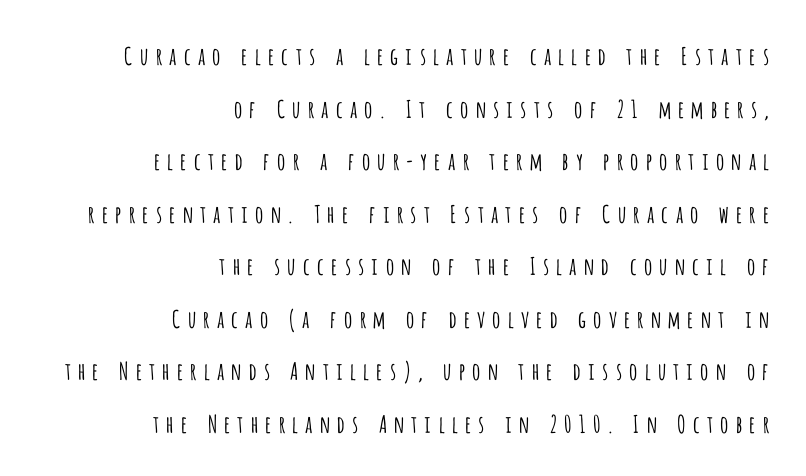
The image shows 24 px text type, upright; set right-aligned, loose line spacing (2.19x), unusually wide letter spacing (+0.22 em), not underlined.
